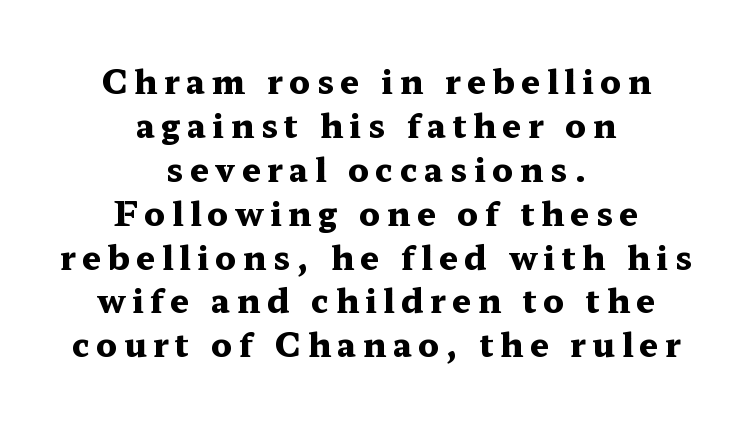
Q: Is the text bold? A: Yes.
Q: Is the text italic (slanted)? A: No, it is upright.
Q: Is the typeface a serif or a sans-serif typeface? A: Serif.
Q: Is the text underlined? A: No.
Q: How is the paragraph aligned? A: Centered.
Q: Is the spacing between letters normal or unusually wide? A: Unusually wide.
Q: Is the spacing between lines tight, normal or loose? A: Normal.
Q: Width (condensed, normal, or wide)? A: Wide.
Q: Stroke contrast? A: Medium.
Q: x-height? A: Medium.
Q: Monospaced? A: No.
